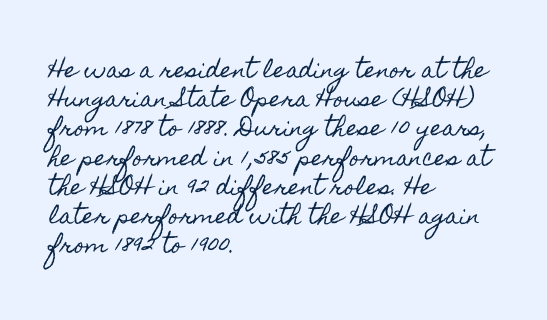
{"underline": "no", "align": "left", "line_spacing": "normal", "line_spacing_ratio": 1.39, "letter_spacing": "normal", "letter_spacing_em": 0.0, "glyph_px": 21}
